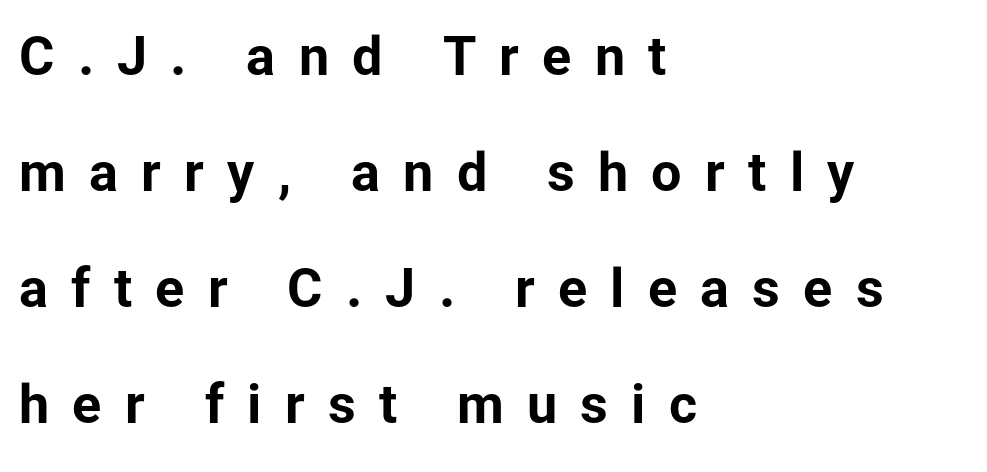
{"serif": "no", "italic": "no", "bold": "yes", "weight": "bold", "width": "normal", "stroke_contrast": "low", "x_height": "medium", "monospaced": "no", "underline": "no", "align": "left", "line_spacing": "loose", "line_spacing_ratio": 2.15, "letter_spacing": "wide", "letter_spacing_em": 0.43, "glyph_px": 54}
